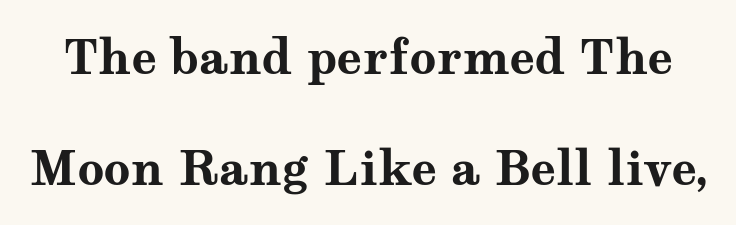
The image shows 47 px bold, wide serif type, upright; set loose line spacing (2.37x), normal letter spacing, not underlined; medium stroke contrast and a medium x-height.
